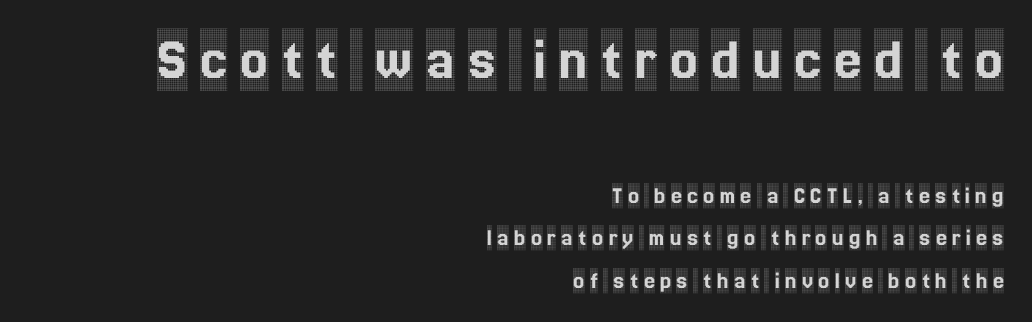
The image shows 62 px condensed serif type, upright; set right-aligned, normal line spacing (1.7x), unusually wide letter spacing (+0.2 em), not underlined; the first (top) block is 2.48x larger; a large x-height.
